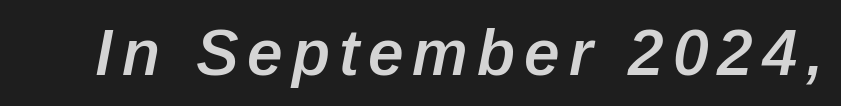
Q: Is the text bold? A: Semi-bold.
Q: Is the text italic (slanted)? A: Yes, it leans right by about 12 degrees.
Q: Is the text underlined? A: No.
Q: Width (condensed, normal, or wide)? A: Normal.
Q: Stroke contrast? A: Low.
Q: x-height? A: Medium.
Q: Monospaced? A: No.
